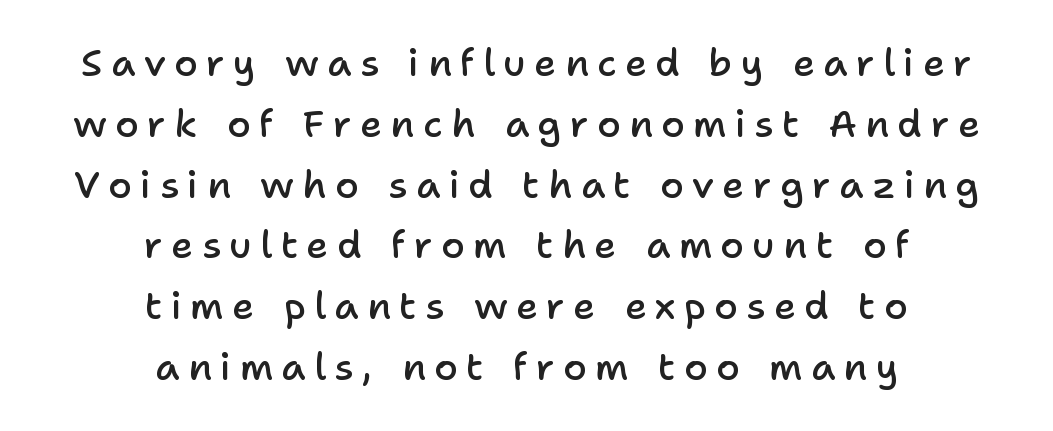
The image shows 38 px semibold sans-serif type, upright; set centered, normal line spacing (1.6x), unusually wide letter spacing (+0.22 em), not underlined; low stroke contrast and a medium x-height.
